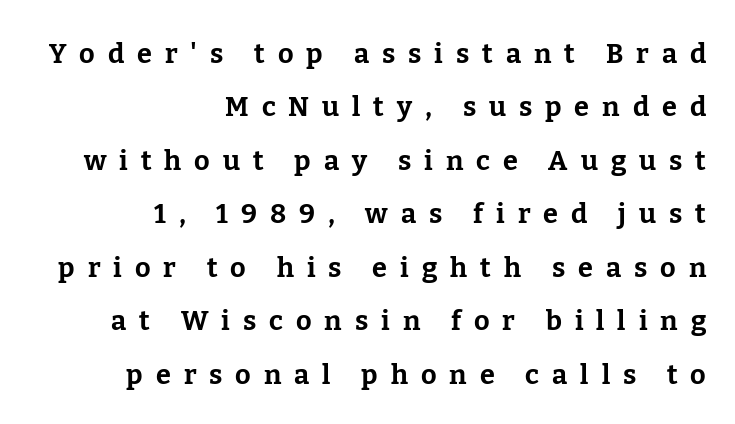
{"italic": "no", "bold": "yes", "underline": "no", "align": "right", "line_spacing": "loose", "line_spacing_ratio": 1.98, "letter_spacing": "wide", "letter_spacing_em": 0.48, "glyph_px": 27}
